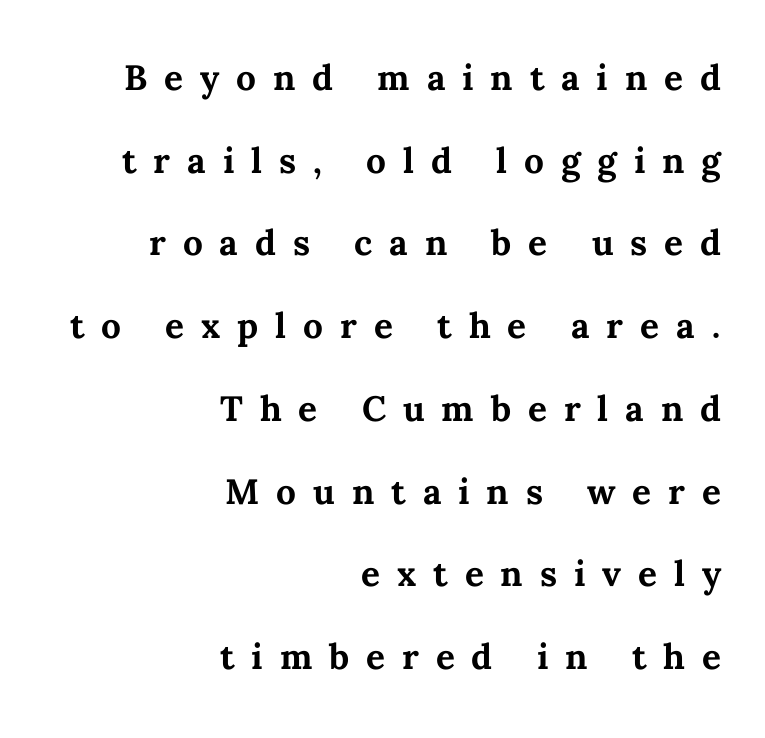
Q: Is the text bold? A: Yes.
Q: Is the text italic (slanted)? A: No, it is upright.
Q: Is the text underlined? A: No.
Q: How is the paragraph aligned? A: Right-aligned.
Q: Is the spacing between letters normal or unusually wide? A: Unusually wide.
Q: Width (condensed, normal, or wide)? A: Normal.
Q: Stroke contrast? A: Medium.
Q: x-height? A: Medium.
Q: Monospaced? A: No.
